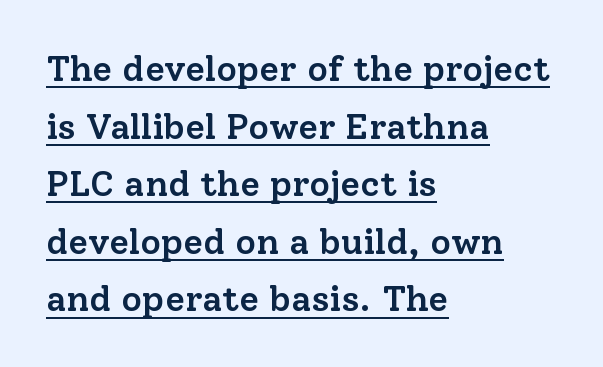
Notice how a bar underscores the lettering throughout. What's the leading like? Ordinary, nothing unusual. The letters carry serifs — small finishing strokes at the ends of their stems. Nope, not italic — everything's standing straight. The rendering keeps characters at their native spacing. Think of a printed novel: that variable character pitch is what you see here.
